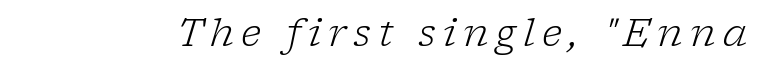
The image shows 38 px light serif type, italic (leaning right); set not underlined; low stroke contrast and a medium x-height.
